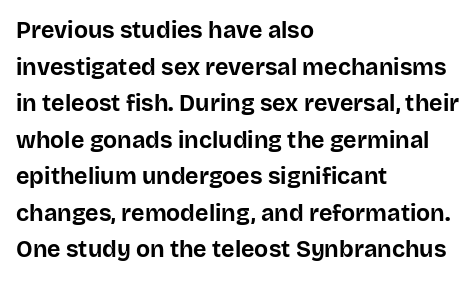
{"italic": "no", "bold": "yes", "underline": "no", "align": "left", "line_spacing": "normal", "line_spacing_ratio": 1.59, "letter_spacing": "normal", "letter_spacing_em": 0.0, "glyph_px": 23}
